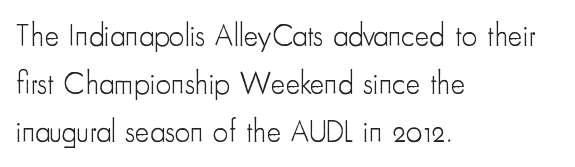
{"serif": "no", "italic": "no", "bold": "no", "weight": "light", "width": "condensed", "stroke_contrast": "low", "x_height": "small", "monospaced": "no", "underline": "no", "align": "left", "line_spacing": "normal", "line_spacing_ratio": 1.55, "letter_spacing": "normal", "letter_spacing_em": 0.0, "glyph_px": 31}
